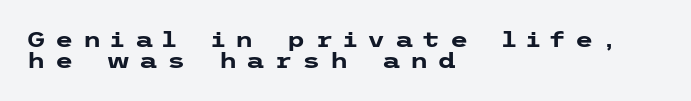
The paragraph has a hard left edge and a soft right edge. A dark, heavy texture on the line: the type is bold. Tracking value appears strongly positive — letters spread wide. The passage shown stacks its lines with hardly any gap. This is roman type, the default non-slanted kind.
